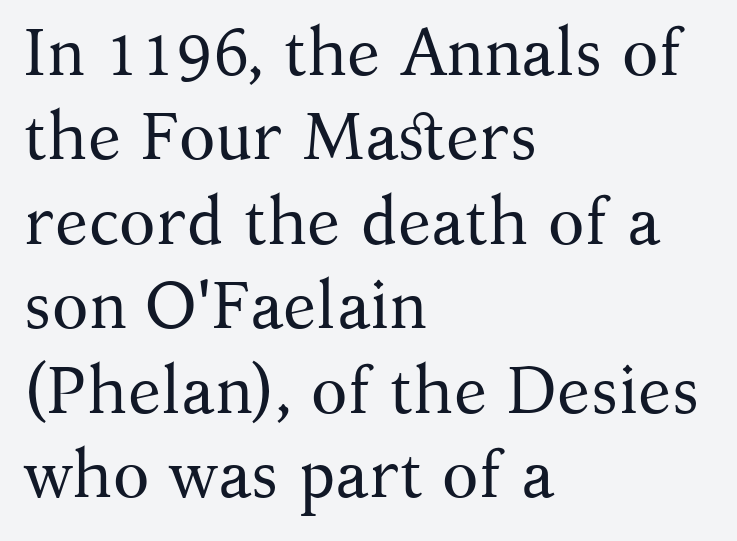
{"serif": "yes", "italic": "no", "bold": "no", "weight": "regular", "width": "normal", "stroke_contrast": "medium", "x_height": "medium", "monospaced": "no", "underline": "no", "align": "left", "line_spacing": "normal", "line_spacing_ratio": 1.26, "letter_spacing": "normal", "letter_spacing_em": 0.0, "glyph_px": 67}
